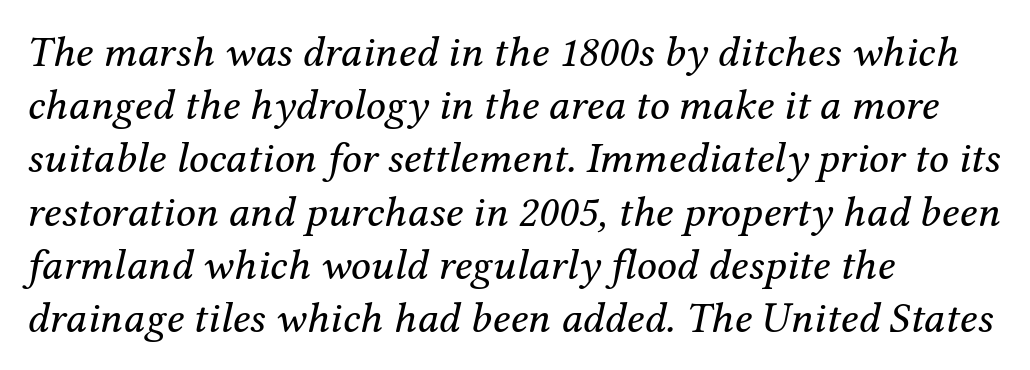
The zone under the glyphs is completely vacant. Characters follow at the spacing the type designer built in. Notice how the stems are inclined rather than vertical — that's the hallmark of italics. I'd call this a serif setting — the letters wear small feet. Caption: multi-line text, flush left, ragged right.
